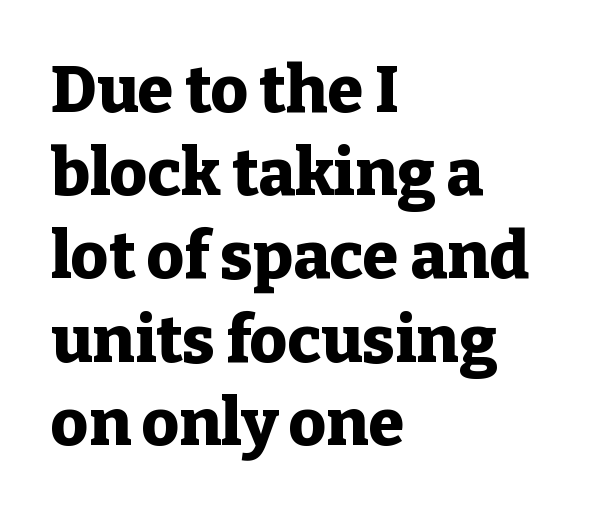
Note: serifs present on the glyphs. Rows of type keep a routine distance in the vertical direction. You could call the tracking neutral — neither tight nor loose. The space beneath each line is pristine and unruled. Varying glyph widths throughout — classic text-font behaviour. You'd pick this weight for a headline — it's a proper bold.
